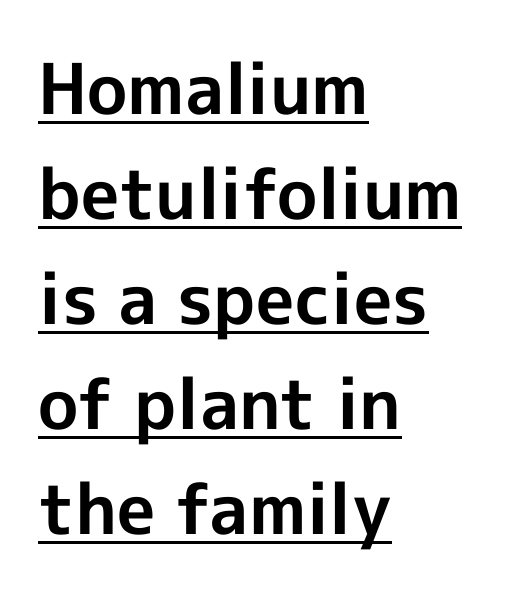
{"serif": "no", "italic": "no", "bold": "yes", "weight": "bold", "width": "normal", "x_height": "medium", "monospaced": "no", "underline": "yes", "align": "left", "line_spacing": "normal", "line_spacing_ratio": 1.5, "letter_spacing": "normal", "letter_spacing_em": 0.0, "glyph_px": 70}
